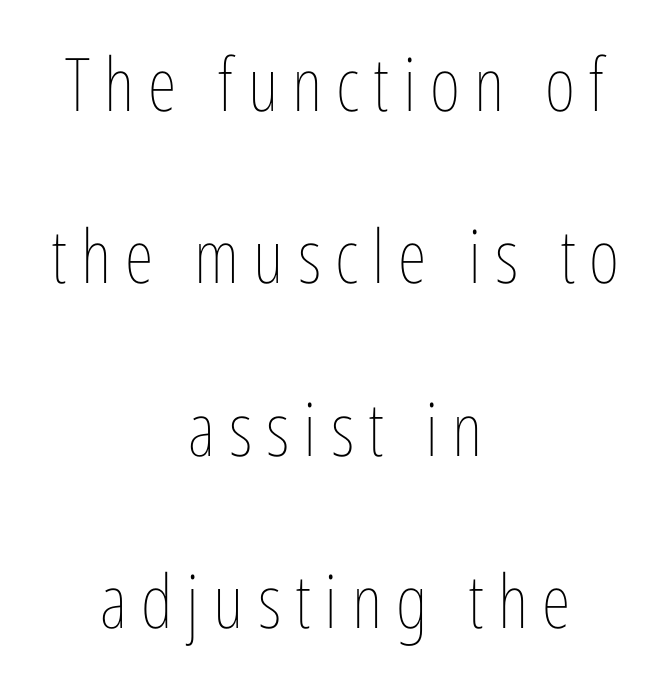
Baseline-to-baseline distance is far greater than the letter height. The passage shown is typed in a proportional face where columns would drift. Unbolded letterforms with no extra heft. A typesetter would mark this as roman, not italic. A clean baseline with only descenders dipping below it. Both edges are ragged and mirror each other, which tells us the setting is centered.
